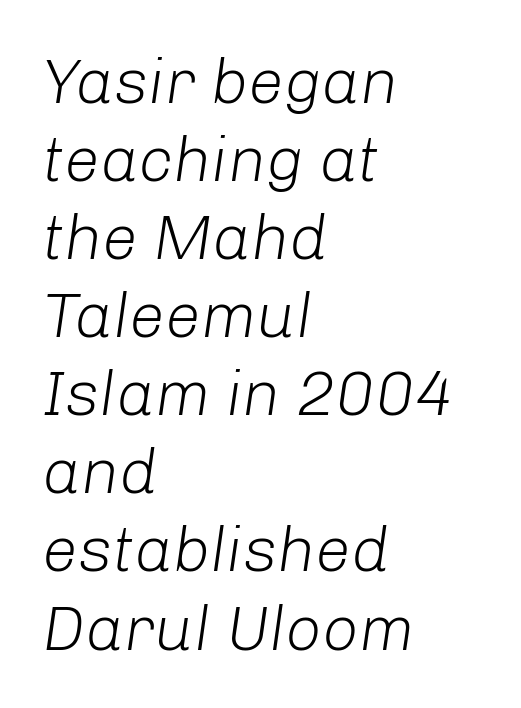
{"italic": "yes", "lean": "right", "slant_degrees": 8, "bold": "no", "weight": "light", "width": "normal", "stroke_contrast": "low", "x_height": "medium", "monospaced": "no", "underline": "no", "align": "left", "line_spacing_ratio": 1.22, "letter_spacing": "normal", "letter_spacing_em": 0.0, "glyph_px": 64}
